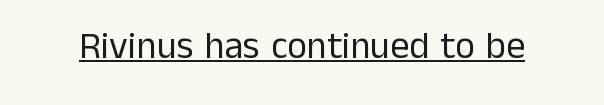
Check the space under the baseline: a stroke is drawn there. The face used here is proportionally spaced, like ordinary book or web type. The specimen reads as upright at a glance. The font is comparable to plain body text, perhaps lighter. The passage shown has conventional tracking throughout. Look at the bottom of the vertical strokes: they stop flat, with no serifs.
